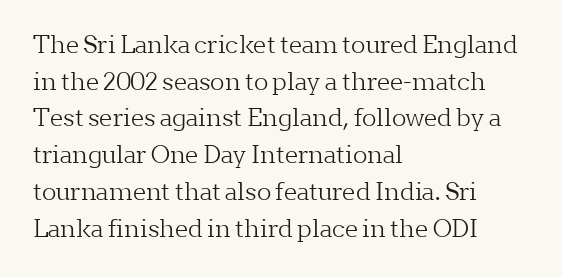
{"italic": "no", "bold": "no", "underline": "no", "align": "left", "line_spacing": "normal", "line_spacing_ratio": 1.53, "letter_spacing": "normal", "letter_spacing_em": 0.0, "glyph_px": 24}
